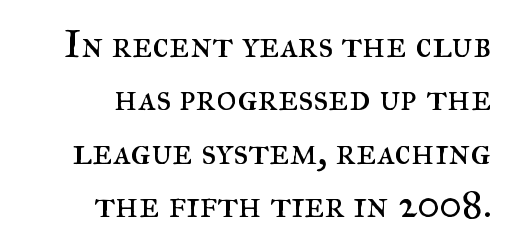
{"serif": "yes", "italic": "no", "bold": "no", "weight": "regular", "width": "normal", "stroke_contrast": "medium", "x_height": "small", "monospaced": "no", "underline": "no", "align": "right", "line_spacing": "normal", "line_spacing_ratio": 1.37, "letter_spacing": "normal", "letter_spacing_em": 0.0, "glyph_px": 39}
